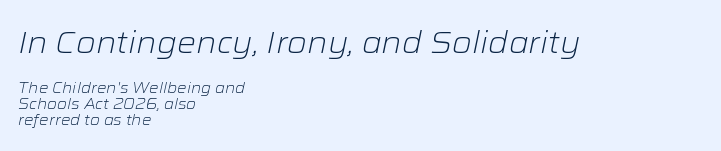
Stroke mass is kept to a normal reading level or below. This sample has the flowing, uneven cadence of proportional lettering. Is there much room between lines? No — they nearly touch. Here the glyphs are tracked normally, forming tight word shapes.
